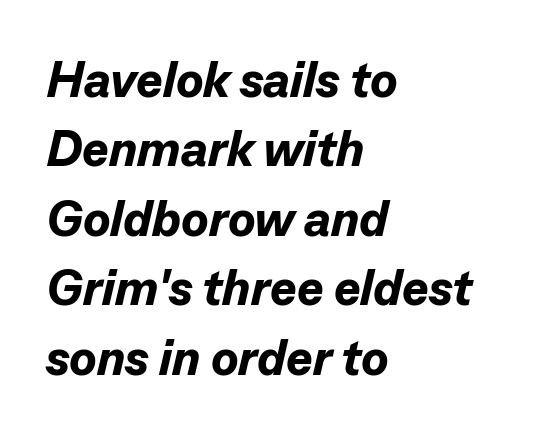
The image shows 50 px bold type, italic (leaning right); set left-aligned, normal line spacing (1.39x), normal letter spacing, not underlined; low stroke contrast and a medium x-height.
